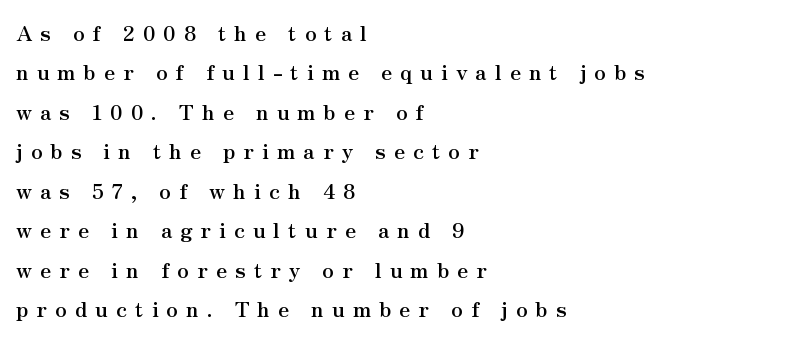
{"italic": "no", "bold": "yes", "underline": "no", "align": "left", "line_spacing_ratio": 1.88, "letter_spacing": "wide", "letter_spacing_em": 0.38, "glyph_px": 21}
